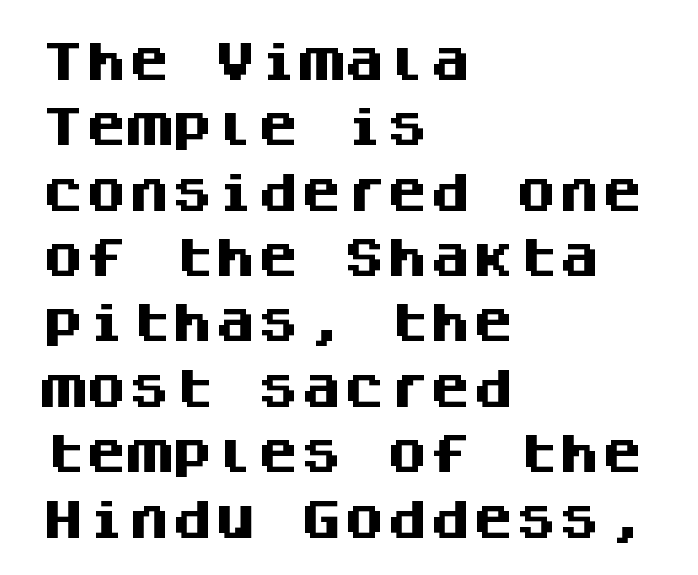
Posture: straight, roman, zero tilt. Which margin do the lines hug? The left one — the right edge is uneven. The face used here is a sans, in the tradition of grotesques and geometrics. Stroke thickness is high; the sample reads as a true bold. Vertically, the passage feels balanced, rows spaced as you'd expect. The line texture is even and compact thanks to regular tracking.
